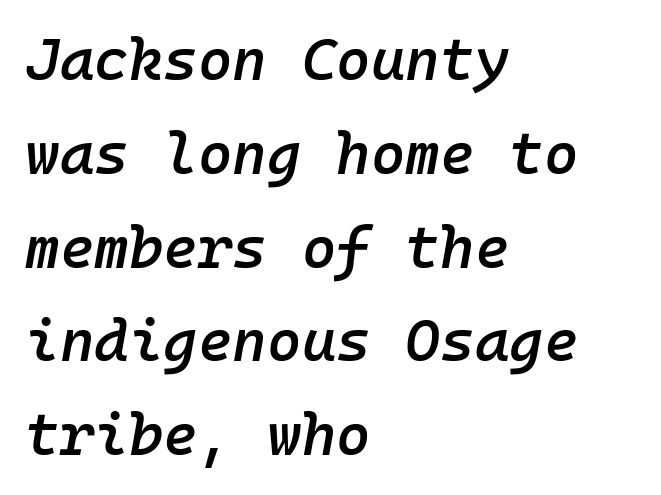
The image shows 59 px semibold type, italic (leaning right), monospaced; set left-aligned, normal line spacing (1.59x), normal letter spacing, not underlined; low stroke contrast and a medium x-height.
